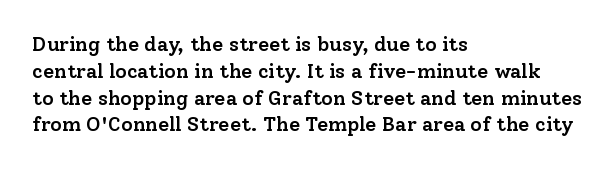
This is roman type, the default non-slanted kind. Check under the words: just untouched page. The passage shown is semibold, sitting just below true bold. Compared with typical paragraphs, the rows here are spaced about the same. In CSS terms this would be text-align: left.
